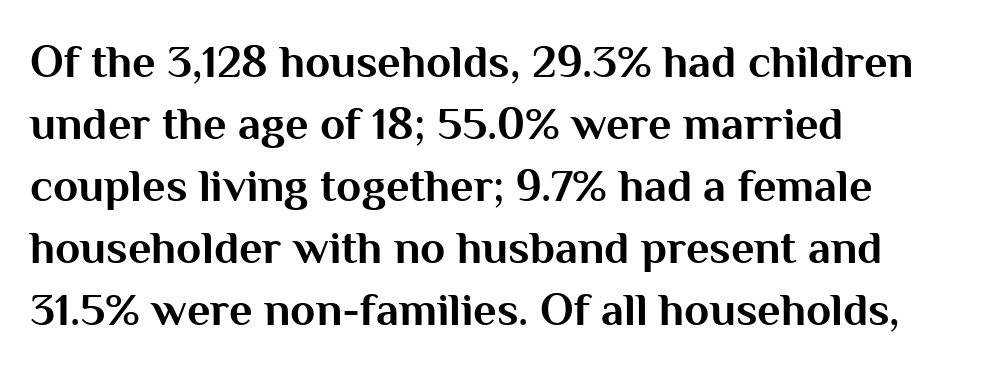
Q: Is the text bold? A: Yes.
Q: Is the text italic (slanted)? A: No, it is upright.
Q: Is the typeface a serif or a sans-serif typeface? A: Sans-serif.
Q: Is the text underlined? A: No.
Q: How is the paragraph aligned? A: Left-aligned.
Q: Is the spacing between letters normal or unusually wide? A: Normal.
Q: Is the spacing between lines tight, normal or loose? A: Normal.
Q: Width (condensed, normal, or wide)? A: Normal.
Q: Stroke contrast? A: Medium.
Q: x-height? A: Medium.
Q: Monospaced? A: No.
